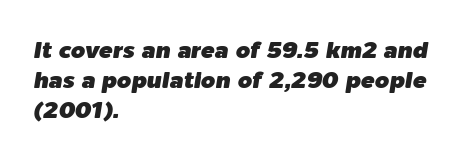
The image shows 23 px text type, italic (leaning right); set left-aligned, normal line spacing (1.31x), normal letter spacing, not underlined.
